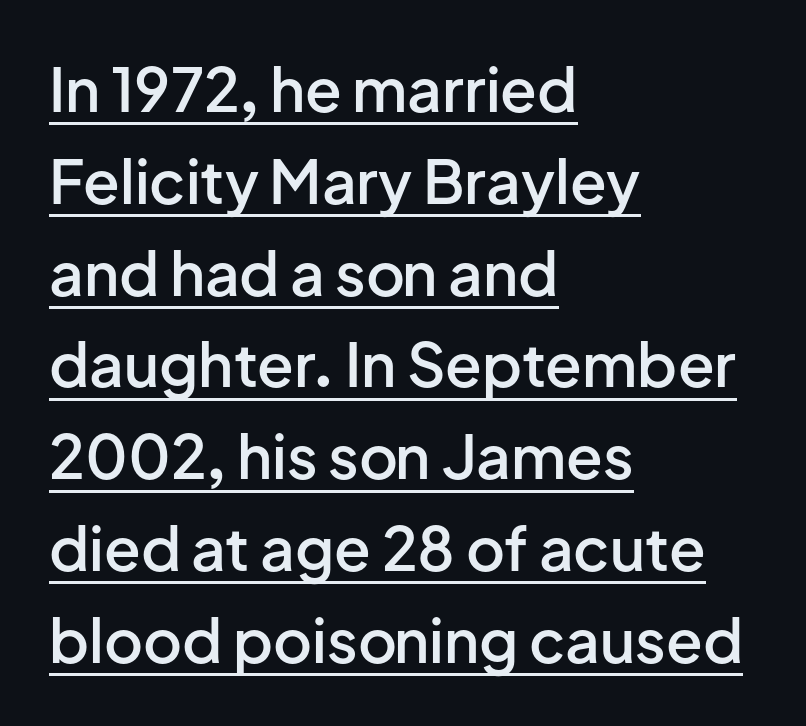
Leading matches the norm, producing a regular column. The typography opts for an upright posture over an oblique one. Layout note: lines flush left. This sample has the flowing, uneven cadence of proportional lettering. Look at the tracking — it's just the regular setting, nothing added.
